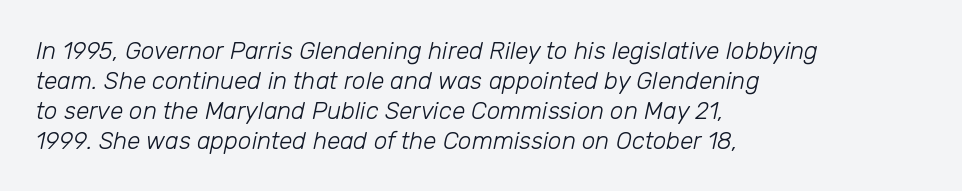
The image shows 24 px text type, italic (leaning right); set left-aligned, normal line spacing (1.25x), normal letter spacing, not underlined.
